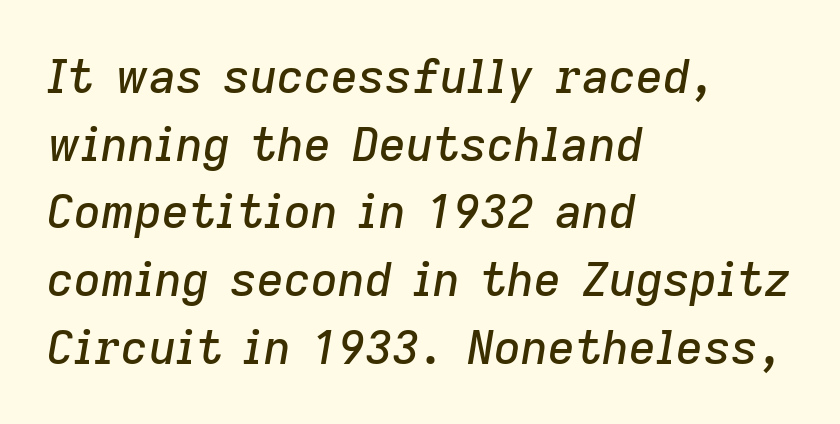
This rendering uses left alignment, leaving the right contour irregular. The rendering uses natural spacing where letterforms have individual widths. If you measured baseline to baseline, you'd find a middling distance. Notice how the stems are inclined rather than vertical — that's the hallmark of italics.
